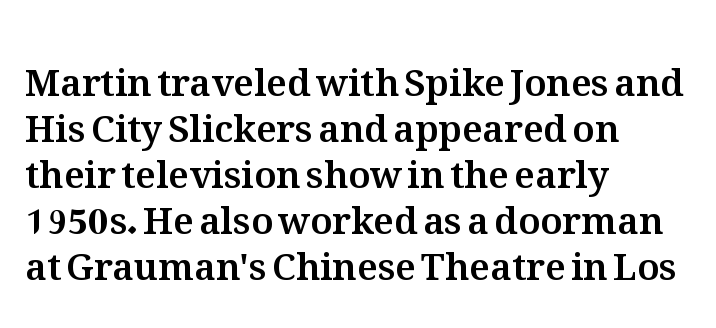
Check under the words: just untouched page. Casual observation: everything's shoved over to the left. Do the letters lean? They stand straight. Note the varied advance widths — an 'i' is clearly narrower than an 'm'.
